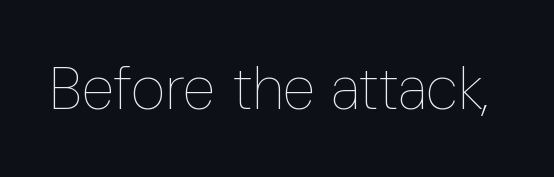
{"italic": "no", "bold": "no", "weight": "thin", "width": "condensed", "stroke_contrast": "low", "x_height": "medium", "monospaced": "no", "underline": "no", "letter_spacing": "normal", "letter_spacing_em": 0.0, "glyph_px": 60}
